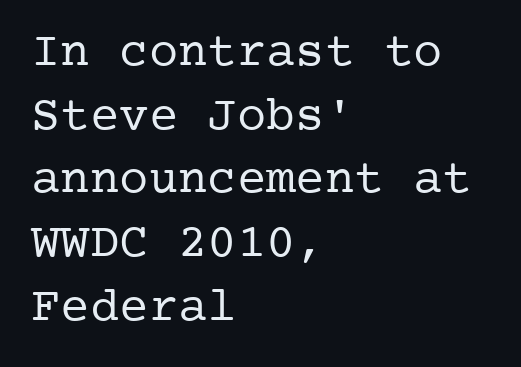
{"serif": "yes", "italic": "no", "bold": "no", "weight": "regular", "width": "normal", "stroke_contrast": "low", "x_height": "medium", "underline": "no", "align": "left", "line_spacing": "normal", "line_spacing_ratio": 1.3, "letter_spacing": "normal", "letter_spacing_em": 0.0, "glyph_px": 49}
